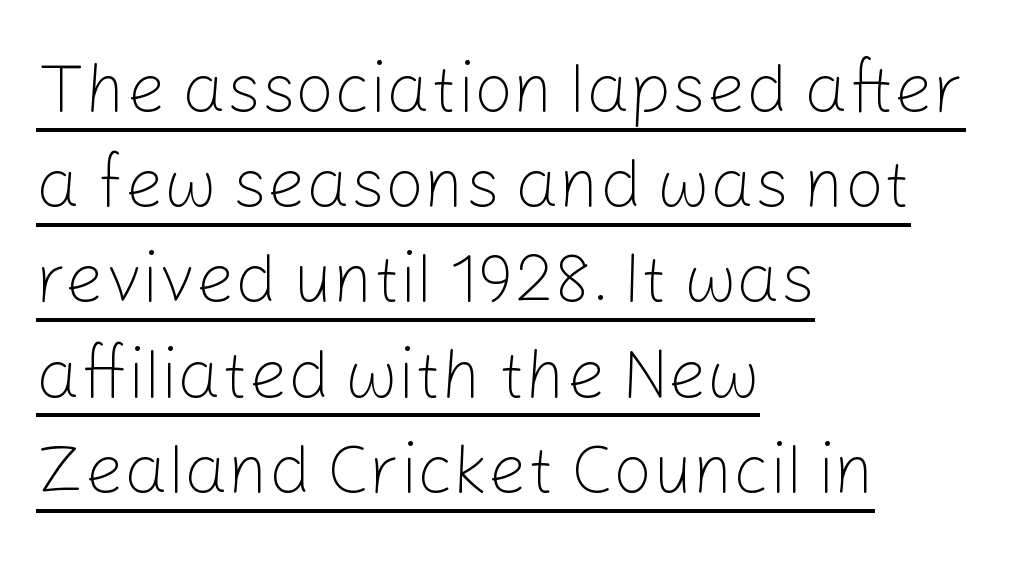
The image shows 69 px light sans-serif type, upright; set left-aligned, normal line spacing (1.38x), normal letter spacing, underlined; low stroke contrast and a medium x-height.
